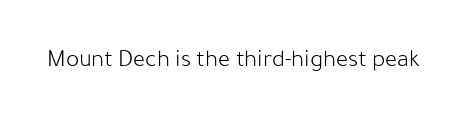
The image shows 25 px text type, upright; set normal letter spacing, not underlined.
